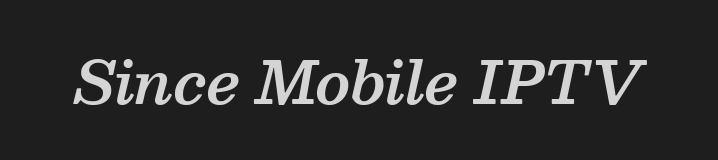
The image shows 58 px semibold serif type, italic (leaning right); set normal letter spacing, not underlined; medium stroke contrast and a medium x-height.
